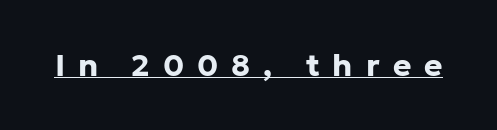
Q: Is the text bold? A: Yes.
Q: Is the text italic (slanted)? A: No, it is upright.
Q: Is the typeface a serif or a sans-serif typeface? A: Sans-serif.
Q: Is the text underlined? A: Yes.
Q: Is the spacing between letters normal or unusually wide? A: Unusually wide.
Q: Width (condensed, normal, or wide)? A: Normal.
Q: Stroke contrast? A: Low.
Q: x-height? A: Medium.
Q: Monospaced? A: No.
